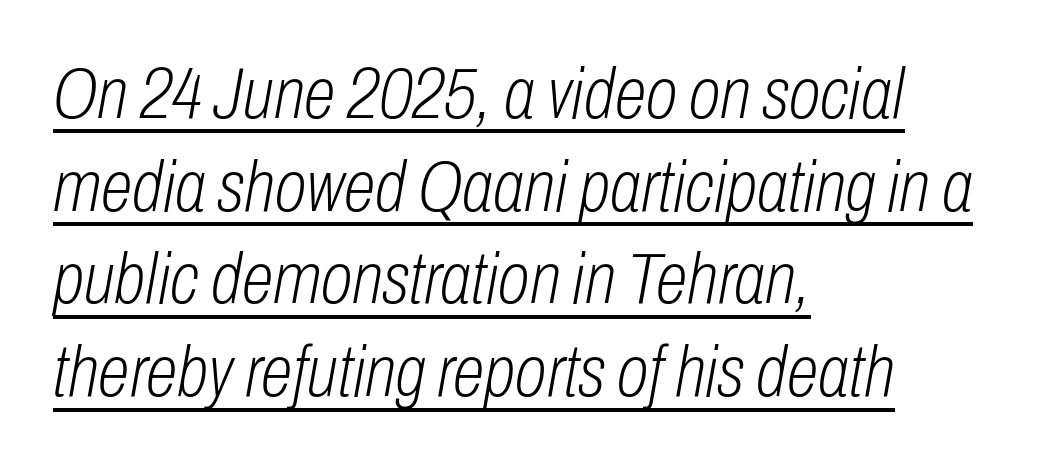
Q: Is the text bold? A: No.
Q: Is the text italic (slanted)? A: Yes, it leans right by about 10 degrees.
Q: Is the text underlined? A: Yes.
Q: How is the paragraph aligned? A: Left-aligned.
Q: Is the spacing between letters normal or unusually wide? A: Normal.
Q: Is the spacing between lines tight, normal or loose? A: Normal.
Q: Width (condensed, normal, or wide)? A: Condensed.
Q: Stroke contrast? A: Low.
Q: x-height? A: Medium.
Q: Monospaced? A: No.
